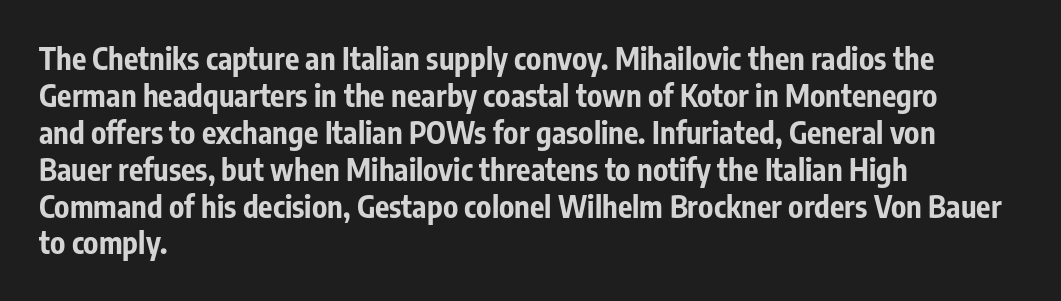
Do the letters lean? They stand straight. Is the letter spacing exaggerated? No — it looks like the ordinary default. Does the weight exceed regular? Yes, all the way to bold. Grotesque or geometric, the face here clearly has no serifs. A typesetter would call this proportional, since set widths differ per character.
